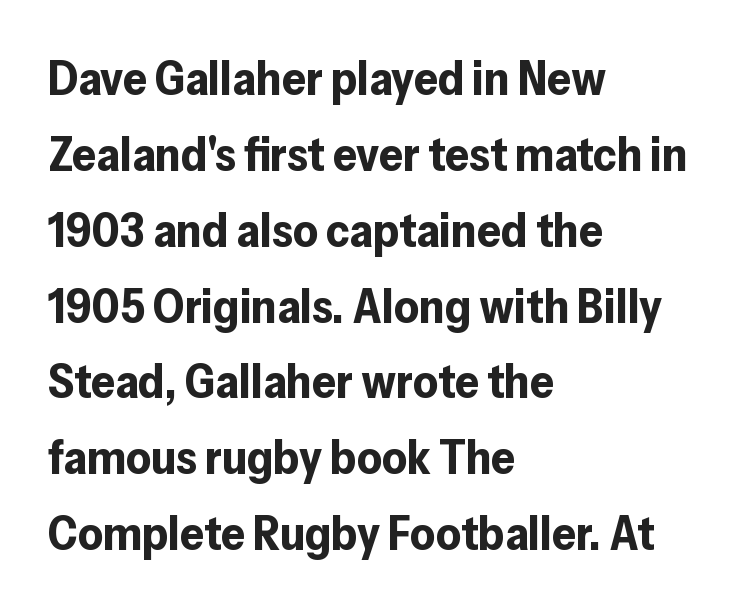
Q: Is the text bold? A: Yes.
Q: Is the text italic (slanted)? A: No, it is upright.
Q: Is the typeface a serif or a sans-serif typeface? A: Sans-serif.
Q: Is the text underlined? A: No.
Q: How is the paragraph aligned? A: Left-aligned.
Q: Is the spacing between letters normal or unusually wide? A: Normal.
Q: Is the spacing between lines tight, normal or loose? A: Normal.
Q: Width (condensed, normal, or wide)? A: Normal.
Q: Stroke contrast? A: Low.
Q: x-height? A: Medium.
Q: Monospaced? A: No.
